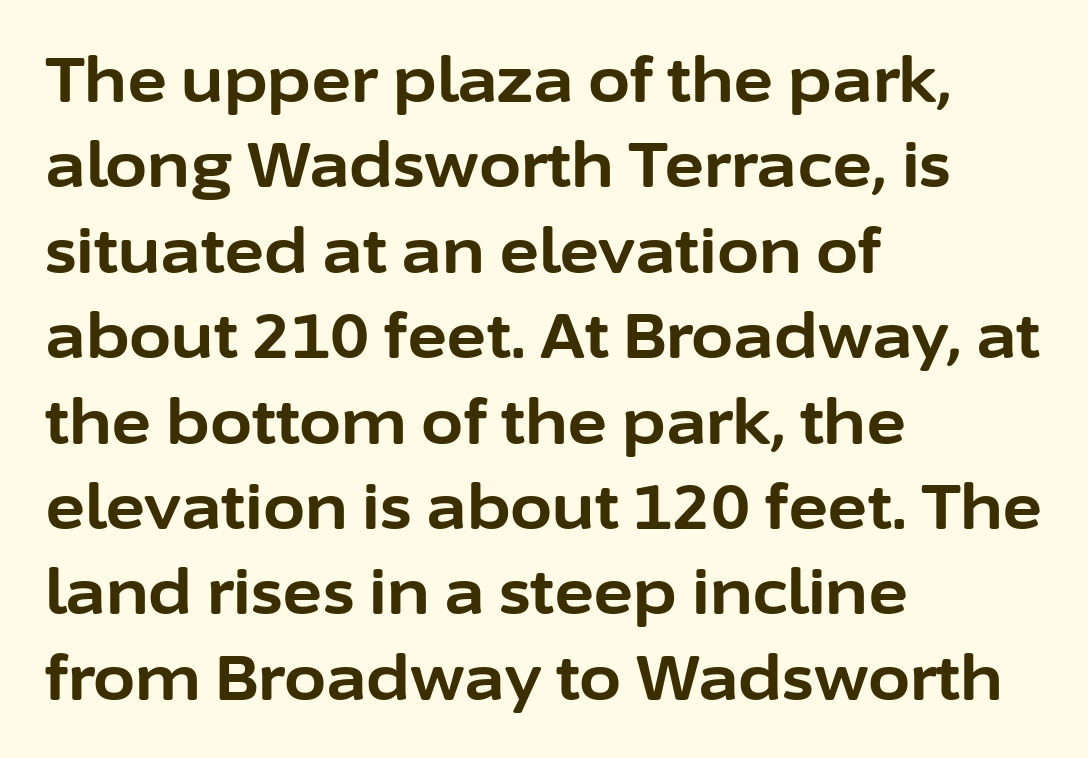
The image shows 61 px bold sans-serif type, upright; set left-aligned, normal line spacing (1.4x), normal letter spacing, not underlined; low stroke contrast and a medium x-height.
